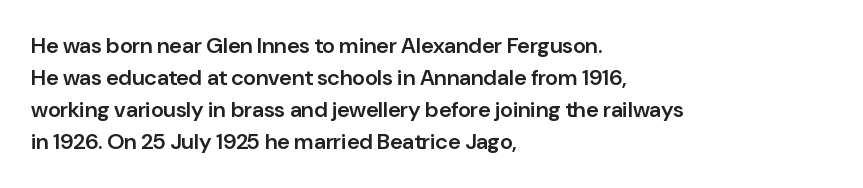
{"italic": "no", "bold": "semi", "underline": "no", "align": "left", "line_spacing": "normal", "line_spacing_ratio": 1.46, "letter_spacing": "normal", "letter_spacing_em": 0.0, "glyph_px": 22}
